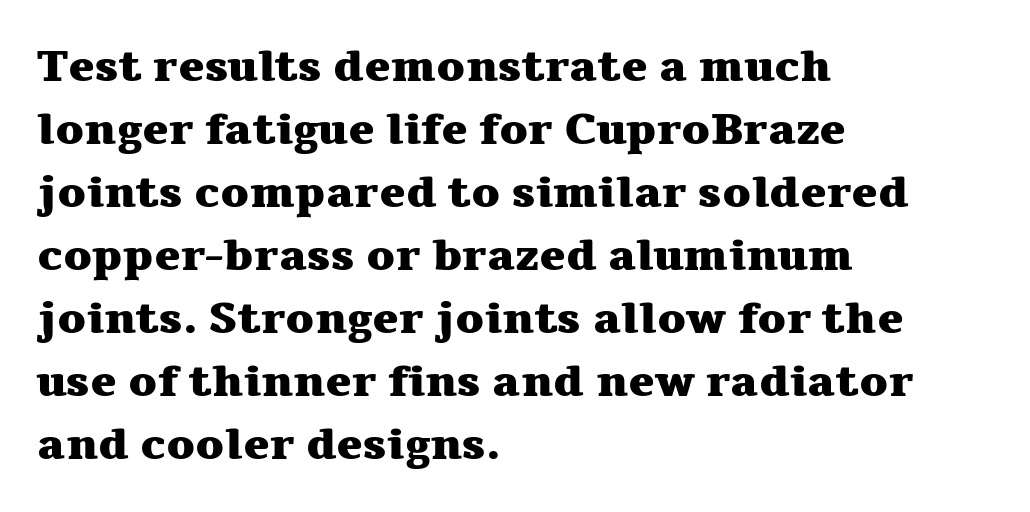
{"serif": "yes", "italic": "no", "bold": "yes", "weight": "heavy", "width": "wide", "stroke_contrast": "medium", "x_height": "medium", "monospaced": "no", "underline": "no", "align": "left", "line_spacing": "normal", "line_spacing_ratio": 1.43, "letter_spacing": "normal", "letter_spacing_em": 0.0, "glyph_px": 44}
